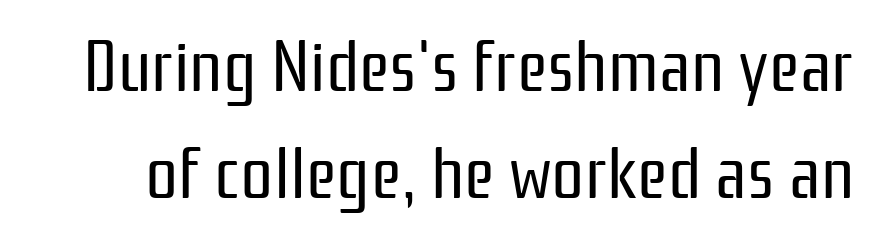
Plain, unruled lines of type. This is not heavy type; no bold has been used. The vertical gap from one line to the next is medium. Note: no serifs on the glyphs.
